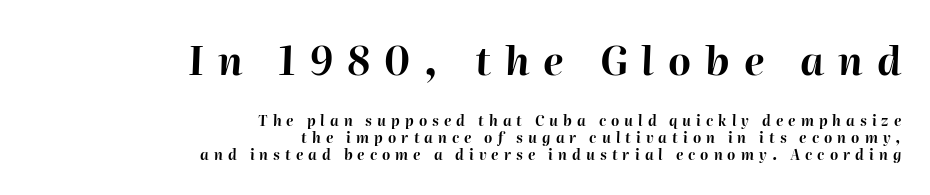
Q: Is the text bold? A: Yes.
Q: Is the text italic (slanted)? A: Yes, it leans right by about 2 degrees.
Q: Is the text underlined? A: No.
Q: How is the paragraph aligned? A: Right-aligned.
Q: Is the spacing between letters normal or unusually wide? A: Unusually wide.
Q: Which block of text is set in a larger size, the first (top) or the second (bottom)? A: The first (top) one.
Q: Width (condensed, normal, or wide)? A: Normal.
Q: Stroke contrast? A: High.
Q: x-height? A: Medium.
Q: Monospaced? A: No.
